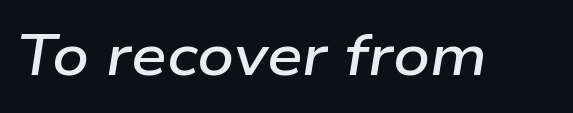
Q: Is the text bold? A: Semi-bold.
Q: Is the text italic (slanted)? A: Yes, it leans right by about 9 degrees.
Q: Is the text underlined? A: No.
Q: Is the spacing between letters normal or unusually wide? A: Normal.
Q: Width (condensed, normal, or wide)? A: Wide.
Q: Stroke contrast? A: Low.
Q: x-height? A: Medium.
Q: Monospaced? A: No.
